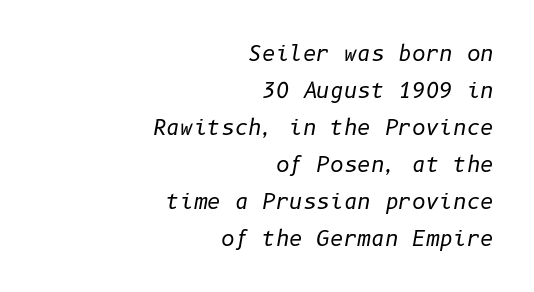
{"italic": "yes", "lean": "right", "slant_degrees": 10, "bold": "no", "underline": "no", "align": "right", "line_spacing_ratio": 1.76, "letter_spacing": "normal", "letter_spacing_em": 0.0, "glyph_px": 21}
